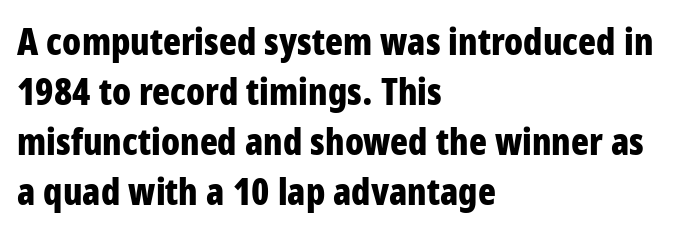
Q: Is the text bold? A: Yes.
Q: Is the text italic (slanted)? A: No, it is upright.
Q: Is the typeface a serif or a sans-serif typeface? A: Sans-serif.
Q: Is the text underlined? A: No.
Q: How is the paragraph aligned? A: Left-aligned.
Q: Is the spacing between letters normal or unusually wide? A: Normal.
Q: Is the spacing between lines tight, normal or loose? A: Normal.
Q: Width (condensed, normal, or wide)? A: Condensed.
Q: Stroke contrast? A: Low.
Q: x-height? A: Large.
Q: Monospaced? A: No.
